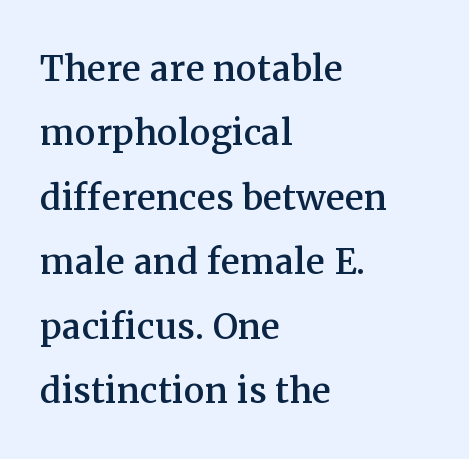
Q: Is the text italic (slanted)? A: No, it is upright.
Q: Is the typeface a serif or a sans-serif typeface? A: Serif.
Q: Is the text underlined? A: No.
Q: How is the paragraph aligned? A: Left-aligned.
Q: Is the spacing between letters normal or unusually wide? A: Normal.
Q: Is the spacing between lines tight, normal or loose? A: Normal.
Q: Width (condensed, normal, or wide)? A: Normal.
Q: Stroke contrast? A: Medium.
Q: x-height? A: Medium.
Q: Monospaced? A: No.
